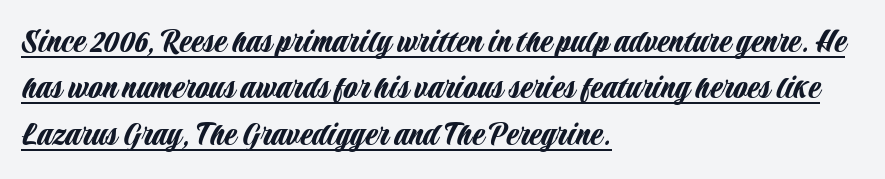
Here the glyphs are tracked normally, forming tight word shapes. Spacing verdict: proportional, widths tailored to each character. This rendering uses left alignment, leaving the right contour irregular.
